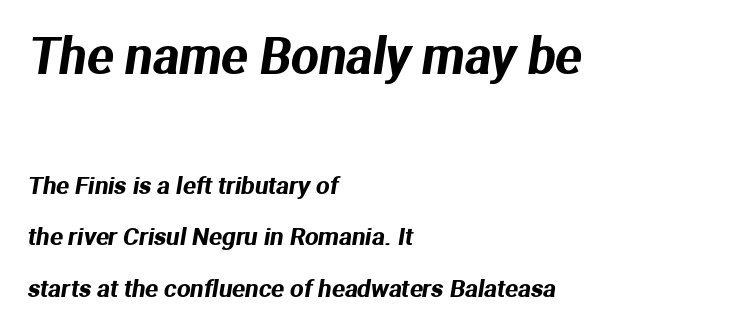
The image shows 49 px sans-serif type; set left-aligned, loose line spacing (2.14x), normal letter spacing, not underlined; the first (top) block is 2.04x larger; medium stroke contrast and a medium x-height.
